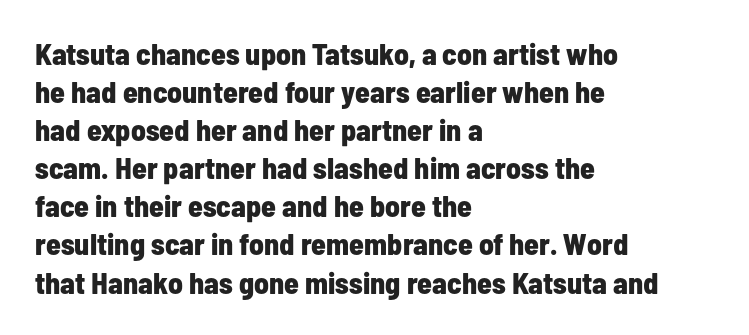
Notice how the stems are strictly vertical — no italics here. Looks like regular typesetting: each glyph gets only the width it needs. Heavy, bold letterforms. Look at the tracking — it's just the regular setting, nothing added. The designer left line spacing at the default.
